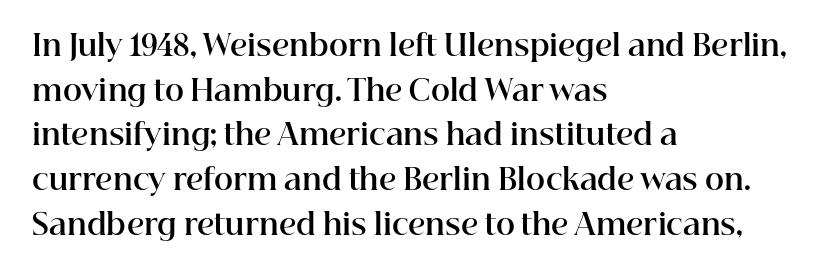
{"serif": "yes", "italic": "no", "bold": "yes", "weight": "bold", "width": "normal", "stroke_contrast": "high", "x_height": "medium", "monospaced": "no", "underline": "no", "align": "left", "line_spacing": "normal", "line_spacing_ratio": 1.54, "letter_spacing": "normal", "letter_spacing_em": 0.0, "glyph_px": 29}
